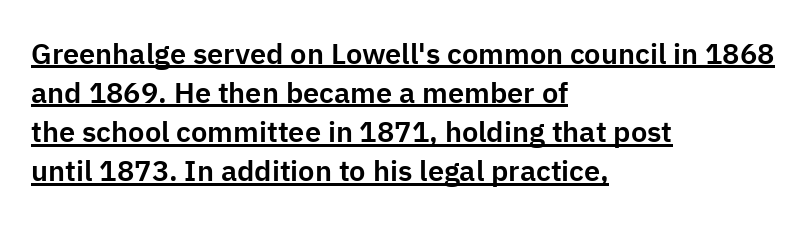
If you drew a line through each stem, it would be perfectly vertical. This sample has the flowing, uneven cadence of proportional lettering. The text was rendered using a sans face with plain stroke endings. Short and long lines alike share a common starting point at left. Interline gaps are of average width in this sample.
